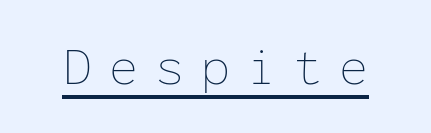
{"italic": "no", "bold": "no", "weight": "thin", "width": "normal", "stroke_contrast": "low", "x_height": "medium", "monospaced": "yes", "underline": "yes", "letter_spacing": "wide", "letter_spacing_em": 0.32, "glyph_px": 53}
